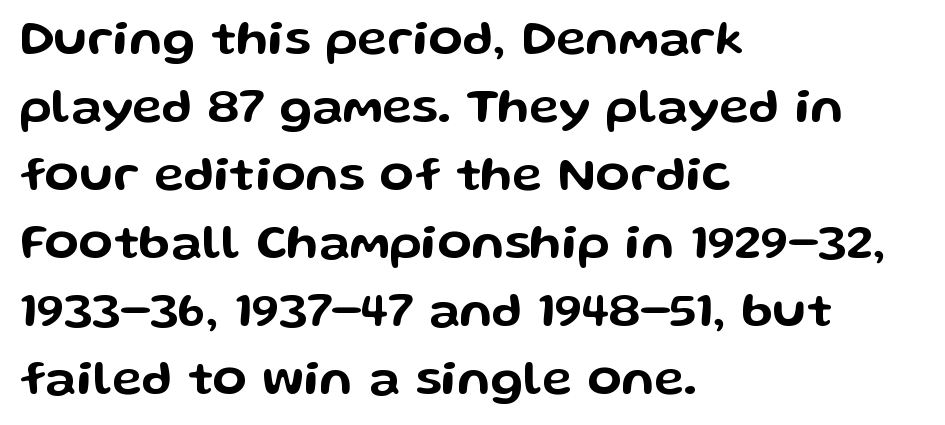
{"serif": "no", "italic": "no", "width": "wide", "stroke_contrast": "low", "x_height": "medium", "monospaced": "no", "underline": "no", "align": "left", "line_spacing": "normal", "line_spacing_ratio": 1.36, "letter_spacing": "normal", "letter_spacing_em": 0.0, "glyph_px": 50}
